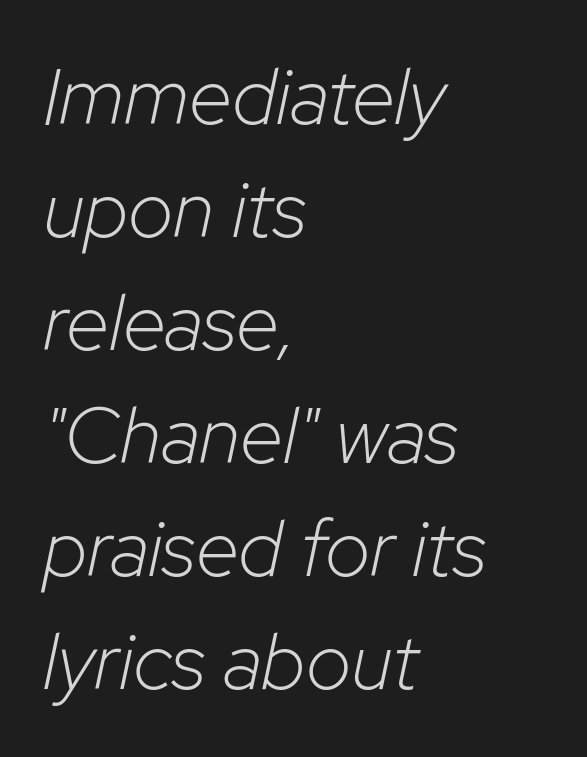
The image shows 79 px light type, italic (leaning right); set left-aligned, normal line spacing (1.43x), normal letter spacing, not underlined; low stroke contrast and a medium x-height.
